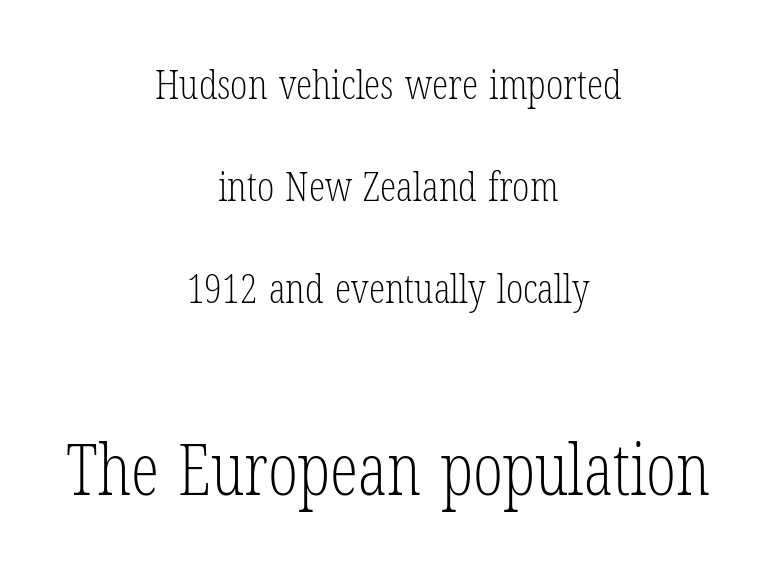
Glance below the letters and you will spot only blank space. A typesetter would mark this as roman, not italic. Note the varied advance widths — an 'i' is clearly narrower than an 'm'. The block of text is sparse from top to bottom, with ample space between rows. The horizontal fit of the characters is conventional and even.
